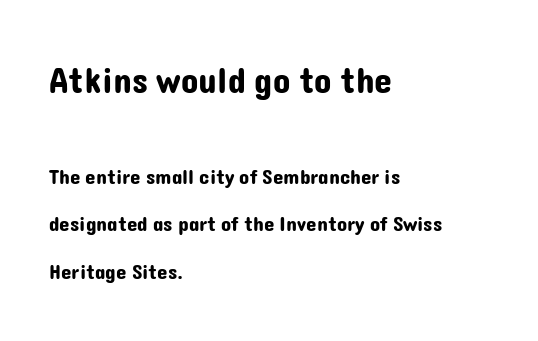
How would I describe the line gaps? Wide and relaxed. All the whitespace from short lines collects on the right. Character widths vary here, with narrow letters taking less room than wide ones. The typeface chosen for these lines omits serifs. The gap between lines stays unmarked. This sample uses an upright cut, with every glyph sitting square on the baseline.
